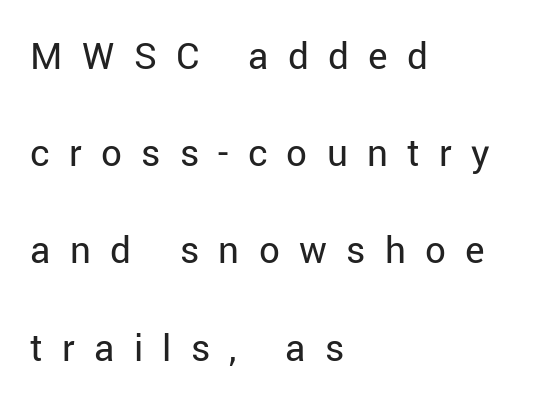
Here the glyphs are tracked loosely, breaking word shapes into spaced letters. No italicization has been applied; the sample stays upright. Notice the wide empty band between every row — that's loose leading. You can tell from the bare stems that sans-serif type was used. The weight would be labelled regular, book, light, or lighter still. A typesetter would call this proportional, since set widths differ per character.
